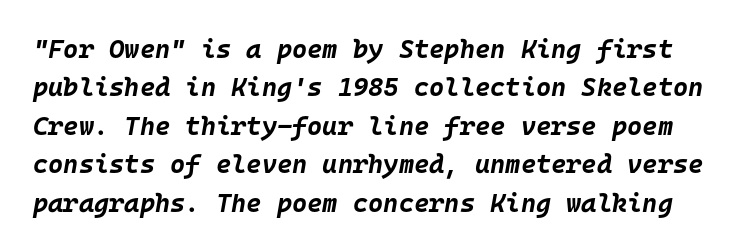
{"italic": "yes", "lean": "right", "slant_degrees": 10, "bold": "yes", "underline": "no", "line_spacing": "normal", "line_spacing_ratio": 1.48, "letter_spacing": "normal", "letter_spacing_em": 0.0, "glyph_px": 26}
